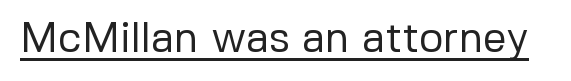
You can tell from the bare stems that sans-serif type was used. The passage shown is not bold in any degree. Character widths vary here, with narrow letters taking less room than wide ones. Does the lettering tilt? It doesn't — this is upright.
